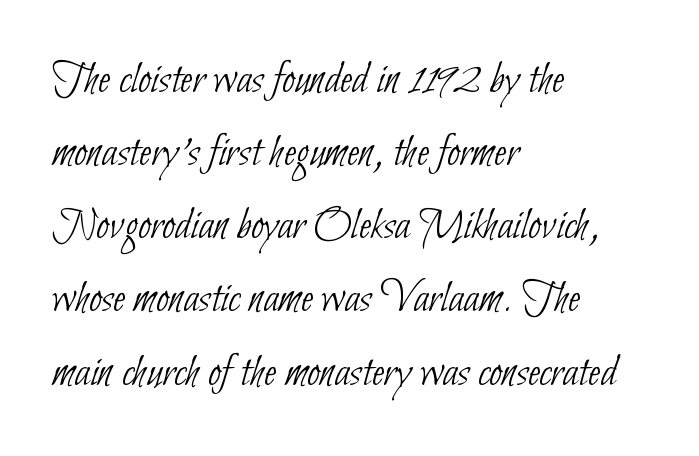
Q: Is the text bold? A: No.
Q: Is the typeface a serif or a sans-serif typeface? A: Sans-serif.
Q: Is the text underlined? A: No.
Q: How is the paragraph aligned? A: Left-aligned.
Q: Is the spacing between letters normal or unusually wide? A: Normal.
Q: Is the spacing between lines tight, normal or loose? A: Normal.
Q: Width (condensed, normal, or wide)? A: Condensed.
Q: Stroke contrast? A: Low.
Q: x-height? A: Small.
Q: Monospaced? A: No.
